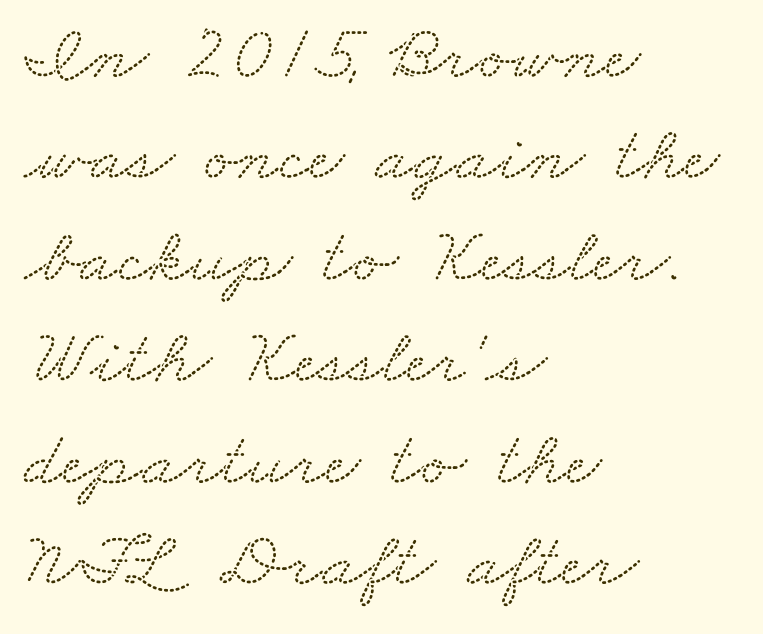
The image shows 78 px wide serif type; set left-aligned, normal line spacing (1.3x), normal letter spacing, not underlined; low stroke contrast and a small x-height.
